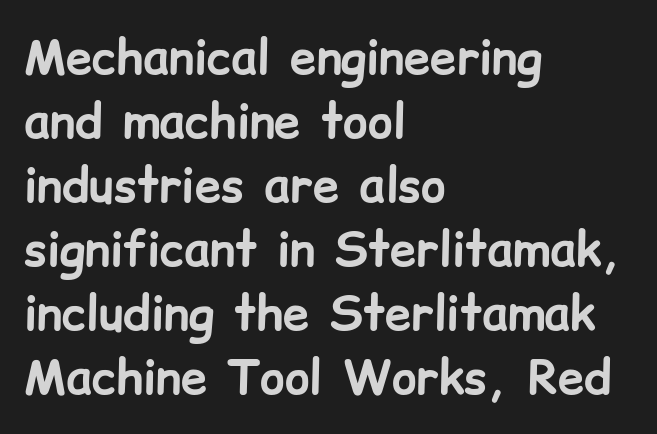
{"serif": "no", "italic": "no", "bold": "yes", "weight": "bold", "width": "normal", "stroke_contrast": "low", "x_height": "medium", "monospaced": "no", "underline": "no", "align": "left", "line_spacing": "normal", "line_spacing_ratio": 1.36, "letter_spacing": "normal", "letter_spacing_em": 0.0, "glyph_px": 47}
